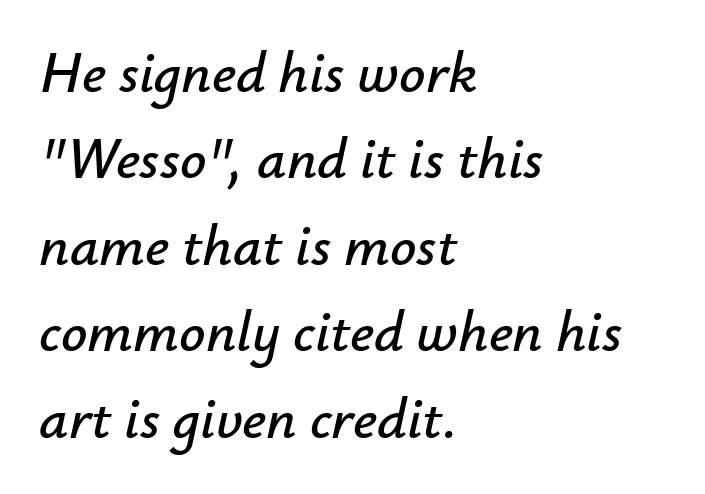
The lines in this sample share a left origin and differ only in where they stop. The words here are not underlined. Students, observe: this is what conventionally led text looks like. The lettering tilts uniformly, giving the passage an italic look.
